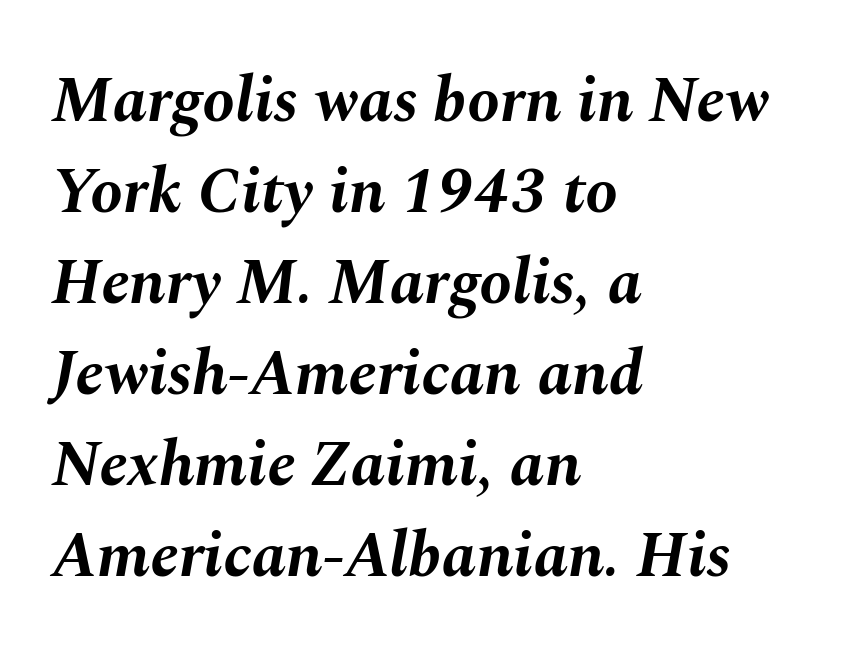
{"italic": "yes", "lean": "right", "slant_degrees": 10, "bold": "yes", "weight": "bold", "width": "normal", "stroke_contrast": "medium", "x_height": "medium", "monospaced": "no", "underline": "no", "align": "left", "line_spacing": "normal", "line_spacing_ratio": 1.4, "letter_spacing": "normal", "letter_spacing_em": 0.0, "glyph_px": 65}
